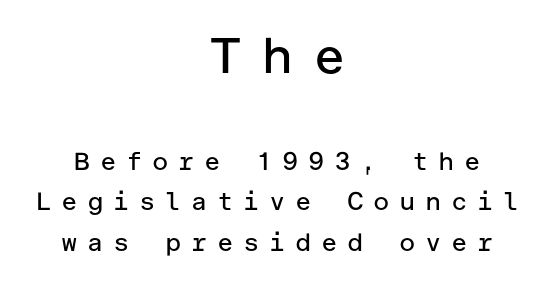
The image shows 50 px regular-weight sans-serif type, upright; set centered, normal line spacing (1.62x), unusually wide letter spacing (+0.38 em), not underlined; the first (top) block is 2.0x larger; low stroke contrast and a medium x-height.
